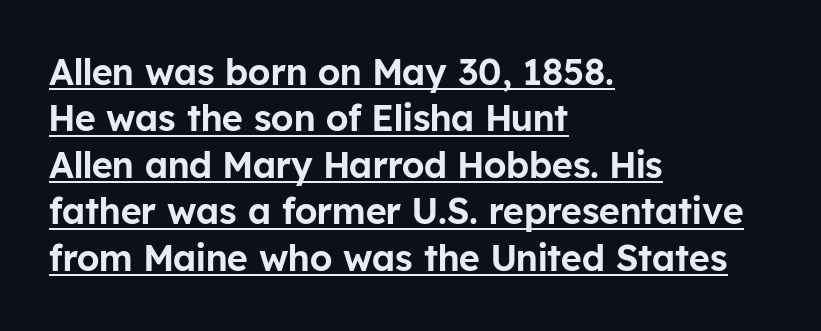
A continuous stroke trails under the words, as in a hyperlink. The designer left line spacing at the default. Classification — sans serif. Does extra space separate the letters? No, they use regular spacing. Character widths vary here, with narrow letters taking less room than wide ones. Every row of glyphs begins at an identical x-position on the left.
